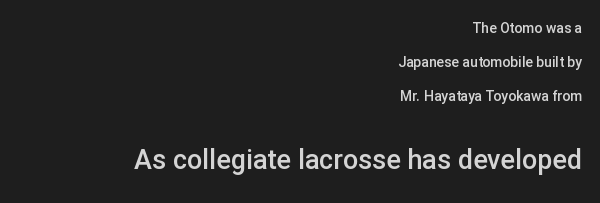
The image shows 27 px text type, upright; set right-aligned, loose line spacing (2.42x), normal letter spacing, not underlined; the second (bottom) block is 1.93x larger.
